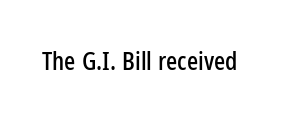
Q: Is the text italic (slanted)? A: No, it is upright.
Q: Is the text underlined? A: No.
Q: Is the spacing between letters normal or unusually wide? A: Normal.
